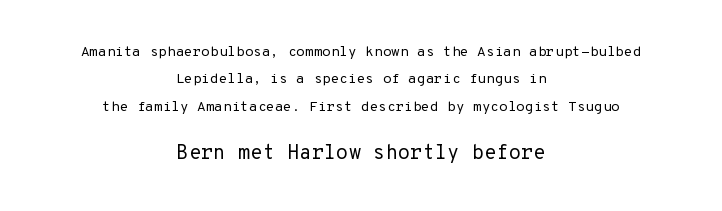
The image shows 20 px text type, upright; set centered, loose line spacing (1.96x), normal letter spacing, not underlined; the second (bottom) block is 1.43x larger.
